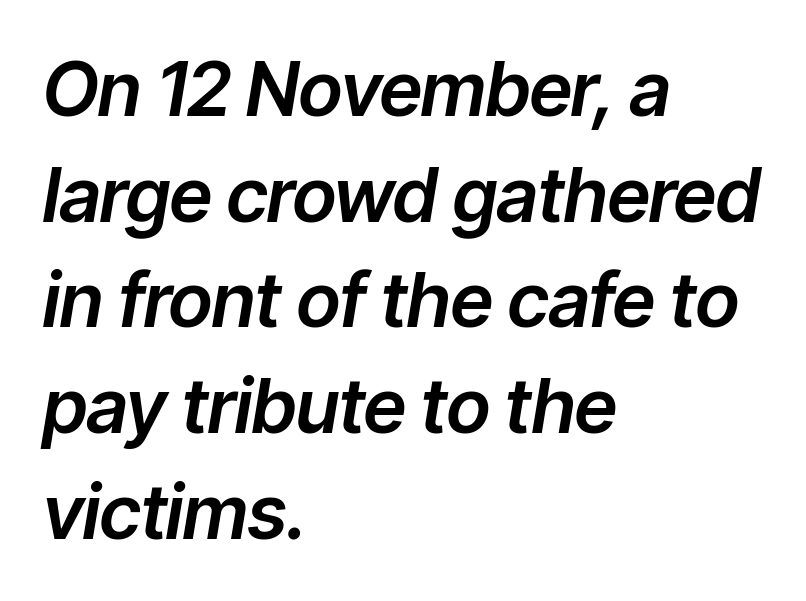
A typesetter would mark this as italic. The rendering uses a moderate line-height, typical for paragraphs. The space beneath each line is pristine and unruled. You could not count columns in this text — the font is proportionally spaced.
